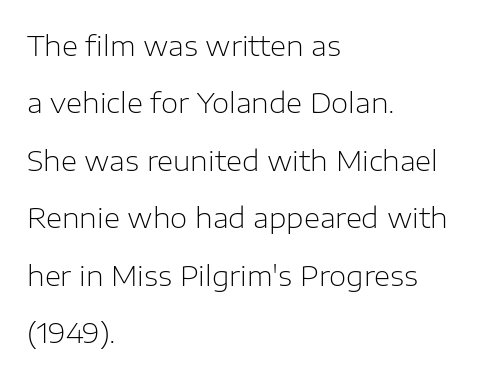
This rendering features lettering with no underline. The text block is weighted toward the left margin, trailing off unevenly rightward. Typographically, this falls in the sans-serif category. The letters look calm and open, with moderate or lighter stems. Posture: vertical.
